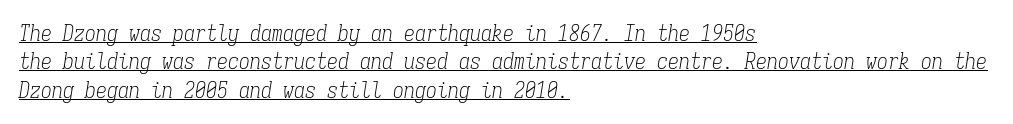
No heavy texture on the line: the type isn't bold. The passage shown has conventional tracking throughout. The face used here appears with an underline applied. The rendering anchors every line to the left-hand side.
